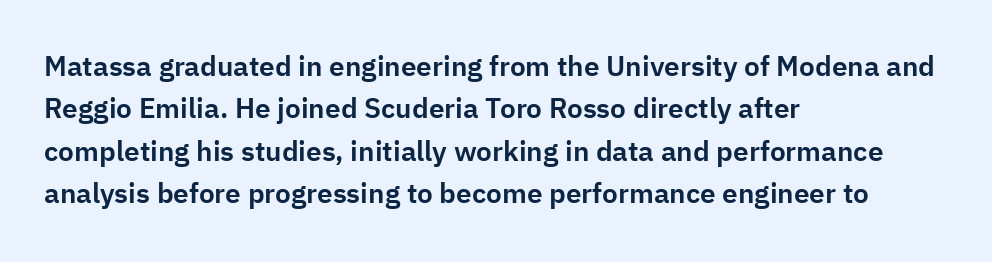
These lines sit exactly where default settings would place them. The rendering keeps characters at their native spacing. Style check: upright. Font category for this specimen: sans-serif. The typesetter chose a ragged-right arrangement here.
